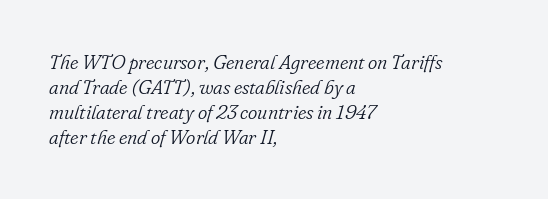
The image shows 20 px text type, italic (leaning right); set left-aligned, normal line spacing (1.25x), normal letter spacing, not underlined.
